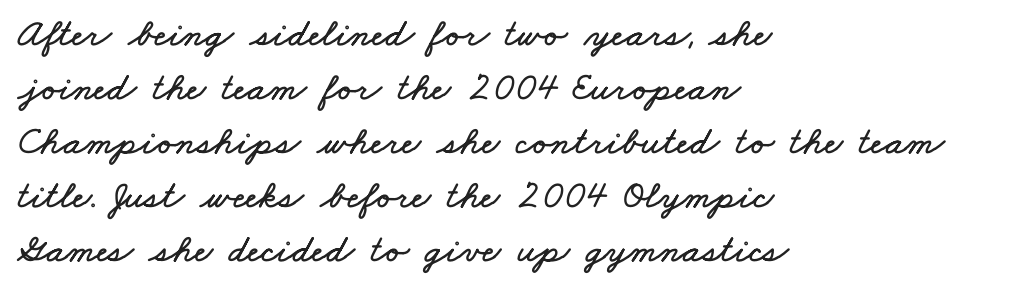
The line texture is even and compact thanks to regular tracking. The paragraph has a hard left edge and a soft right edge. These lines sit exactly where default settings would place them. Spacing verdict: proportional, widths tailored to each character.
